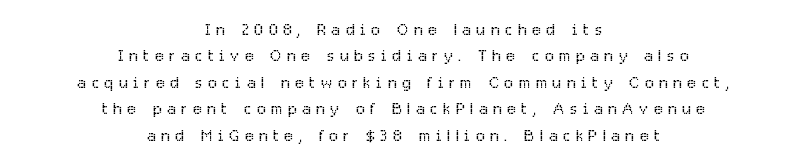
Q: Is the text bold? A: No.
Q: Is the text italic (slanted)? A: No, it is upright.
Q: Is the text underlined? A: No.
Q: How is the paragraph aligned? A: Centered.
Q: Is the spacing between letters normal or unusually wide? A: Unusually wide.
